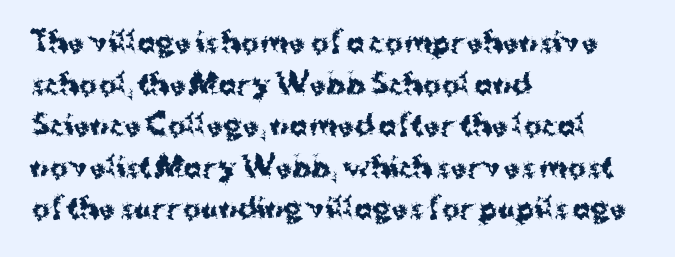
{"italic": "no", "bold": "yes", "underline": "no", "align": "left", "line_spacing": "normal", "line_spacing_ratio": 1.54, "letter_spacing": "normal", "letter_spacing_em": 0.0, "glyph_px": 27}
